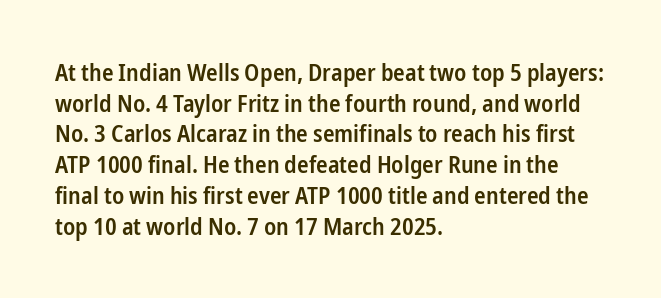
Each word holds together tightly as a unit, with standard inter-letter gaps. Check the space under the baseline: it is left empty. The paragraph has a hard left edge and a soft right edge. Posture: straight, roman, zero tilt. The vertical gap from one line to the next is medium. Notice the strokes are somewhat thickened but not fully heavy: this is a semibold.
